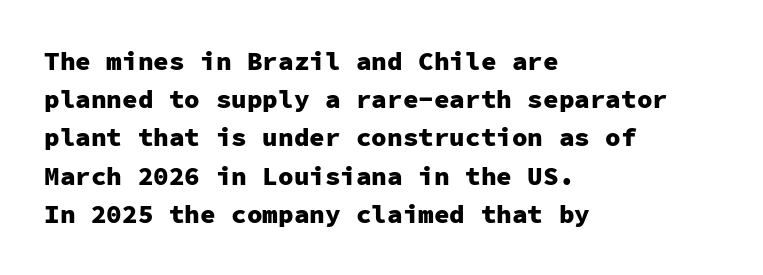
The image shows 26 px bold type, upright; set left-aligned, normal line spacing (1.47x), normal letter spacing, not underlined.
